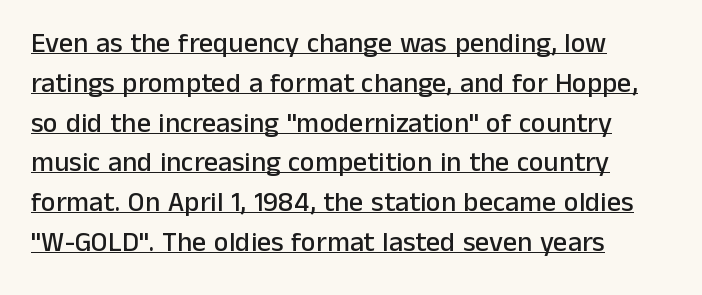
Line spacing here is normal. Inter-character spacing is left at the font's built-in metrics. Type style note: lacks serifs. The paragraph has a hard left edge and a soft right edge.
